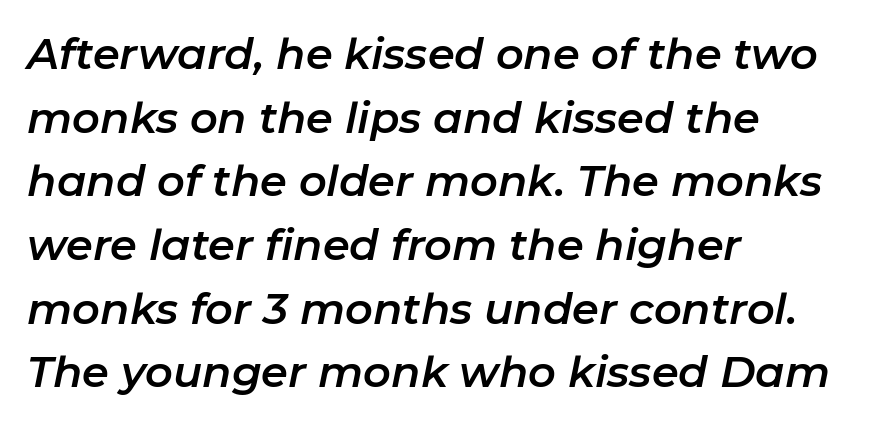
The image shows 43 px text type, italic (leaning right); set left-aligned, normal line spacing (1.48x), normal letter spacing, not underlined; low stroke contrast and a medium x-height.
